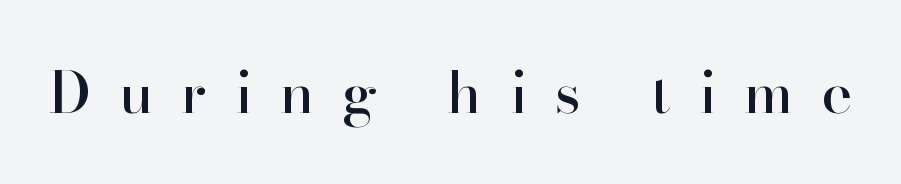
The image shows 58 px serif type, upright; set unusually wide letter spacing (+0.48 em), not underlined; high stroke contrast and a small x-height.
